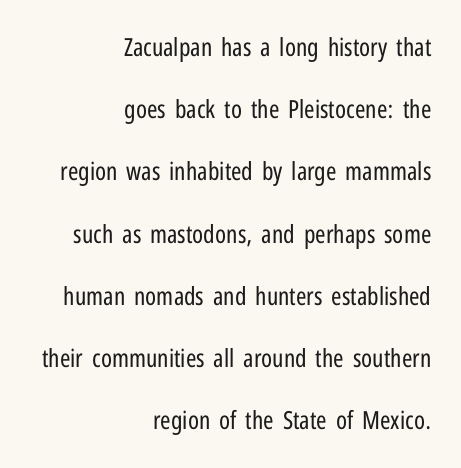
{"italic": "no", "bold": "no", "underline": "no", "align": "right", "line_spacing": "loose", "line_spacing_ratio": 2.49, "letter_spacing": "normal", "letter_spacing_em": 0.0, "glyph_px": 25}
